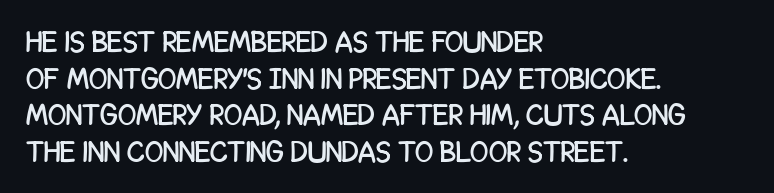
The image shows 30 px condensed sans-serif type, upright; set left-aligned, line spacing 1.22x, normal letter spacing, not underlined; low stroke contrast and a large x-height.
